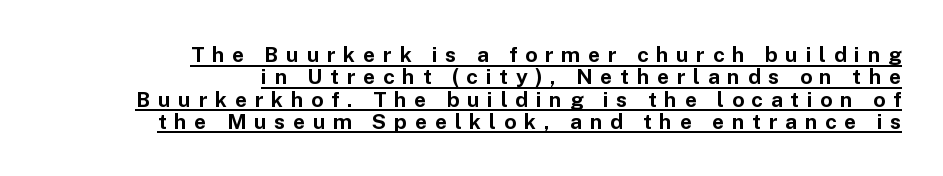
The image shows 21 px bold type, upright; set right-aligned, tight line spacing (1.06x), unusually wide letter spacing (+0.37 em), underlined.
